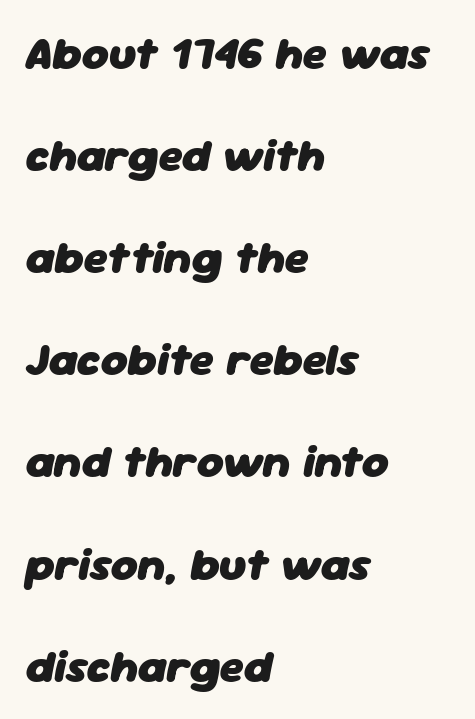
If you measured baseline to baseline, you'd find a long distance. The rendering uses natural spacing where letterforms have individual widths. Students, this is bold: see how much ink each stroke carries. The type is set solid horizontally, with unmodified tracking. Plain, unruled lines of type. Reading down the block, your eye returns to a fixed left position each line.
